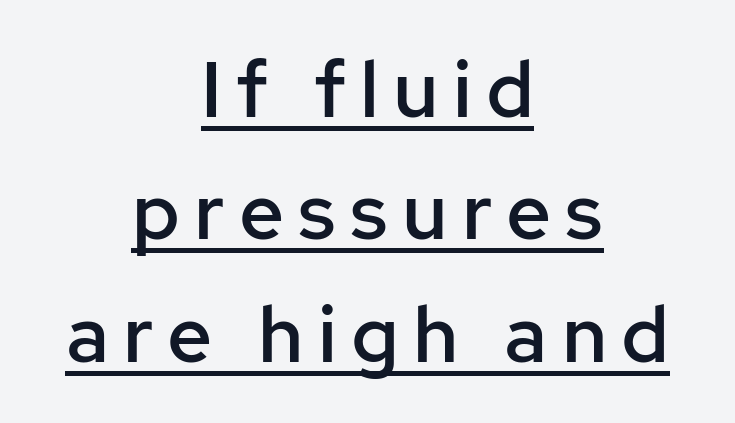
{"serif": "no", "italic": "no", "bold": "semi", "weight": "semibold", "width": "normal", "stroke_contrast": "low", "x_height": "medium", "monospaced": "no", "underline": "yes", "align": "center", "line_spacing": "normal", "line_spacing_ratio": 1.55, "glyph_px": 79}
